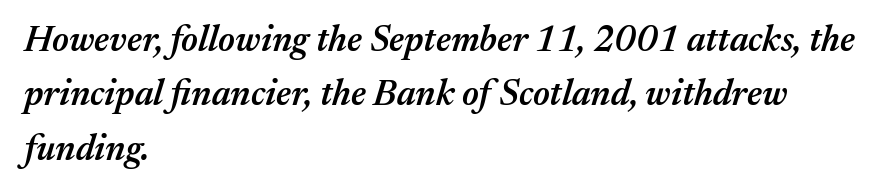
Summary of vertical rhythm: regular, with standard interline spacing. Slightly chunky letters — semibold, I'd say, not full bold. The rendering keeps characters at their native spacing. Think of a printed novel: that variable character pitch is what you see here. The whole block is typeset with a tilt. Reading down the block, your eye returns to a fixed left position each line.
